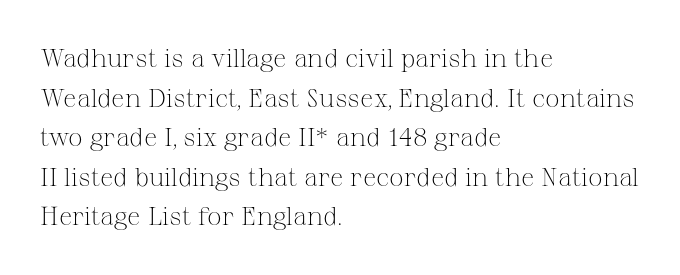
Q: Is the text bold? A: No.
Q: Is the text italic (slanted)? A: No, it is upright.
Q: Is the text underlined? A: No.
Q: How is the paragraph aligned? A: Left-aligned.
Q: Is the spacing between letters normal or unusually wide? A: Normal.
Q: Is the spacing between lines tight, normal or loose? A: Normal.
